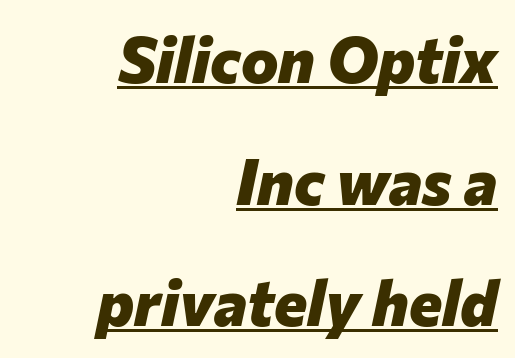
The image shows 63 px heavy type, italic (leaning right); set right-aligned, loose line spacing (1.93x), normal letter spacing, underlined; low stroke contrast and a medium x-height.
